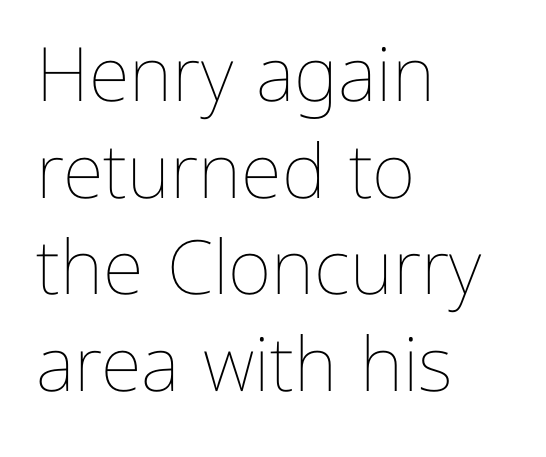
{"italic": "no", "bold": "no", "weight": "thin", "width": "normal", "stroke_contrast": "low", "x_height": "medium", "monospaced": "no", "underline": "no", "align": "left", "line_spacing": "normal", "line_spacing_ratio": 1.29, "letter_spacing": "normal", "letter_spacing_em": 0.0, "glyph_px": 75}
